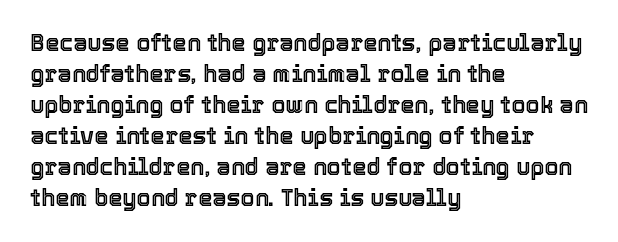
Q: Is the text italic (slanted)? A: No, it is upright.
Q: Is the text underlined? A: No.
Q: How is the paragraph aligned? A: Left-aligned.
Q: Is the spacing between letters normal or unusually wide? A: Normal.
Q: Is the spacing between lines tight, normal or loose? A: Normal.
